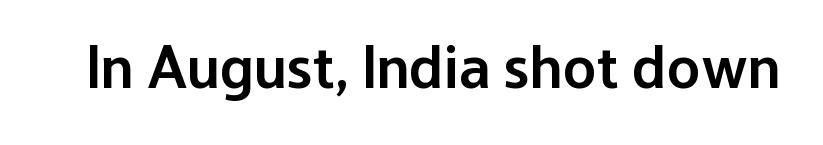
{"serif": "no", "italic": "no", "bold": "semi", "weight": "semibold", "width": "normal", "stroke_contrast": "low", "x_height": "medium", "monospaced": "no", "underline": "no", "letter_spacing": "normal", "letter_spacing_em": 0.0, "glyph_px": 61}
